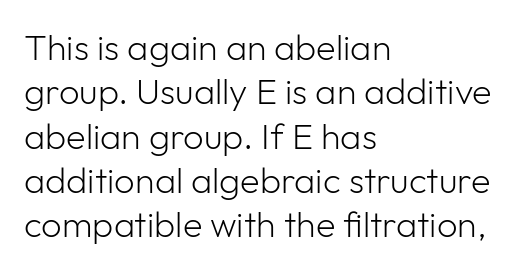
The image shows 36 px light sans-serif type, upright; set left-aligned, line spacing 1.23x, normal letter spacing, not underlined; low stroke contrast and a medium x-height.
